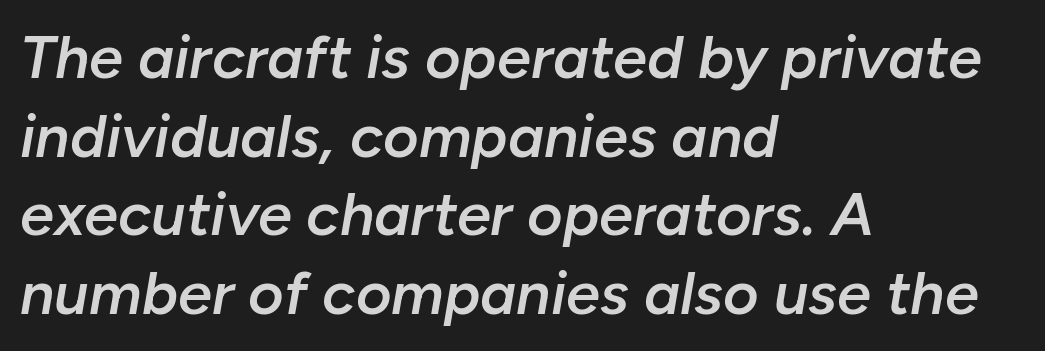
The image shows 61 px semibold type, italic (leaning right); set left-aligned, normal line spacing (1.29x), normal letter spacing, not underlined; low stroke contrast and a medium x-height.
